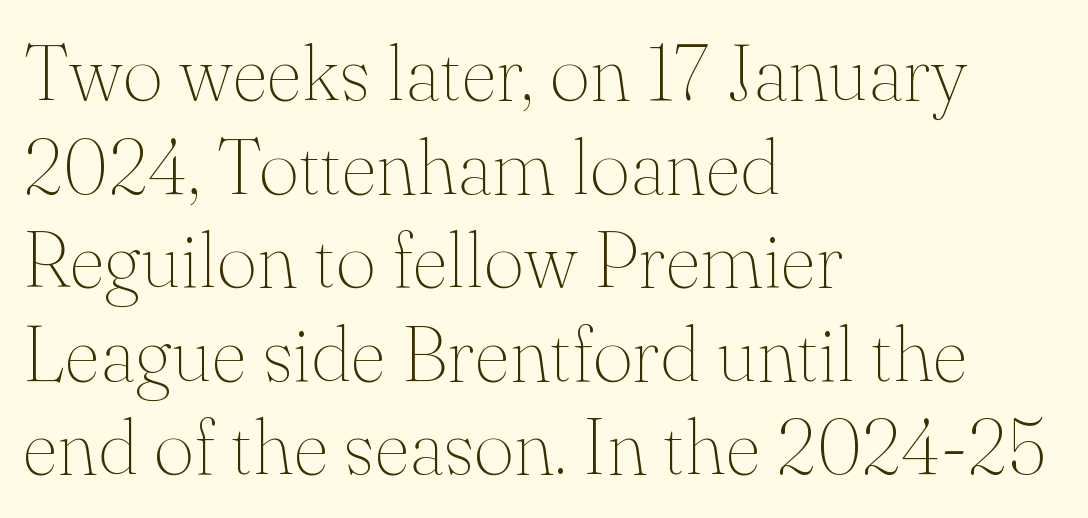
The image shows 78 px thin serif type, upright; set left-aligned, line spacing 1.2x, normal letter spacing, not underlined; medium stroke contrast and a small x-height.
